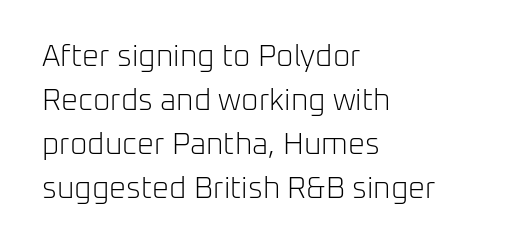
{"serif": "no", "italic": "no", "bold": "no", "weight": "light", "width": "normal", "stroke_contrast": "low", "x_height": "medium", "monospaced": "no", "underline": "no", "align": "left", "line_spacing": "normal", "line_spacing_ratio": 1.47, "letter_spacing": "normal", "letter_spacing_em": 0.0, "glyph_px": 30}
